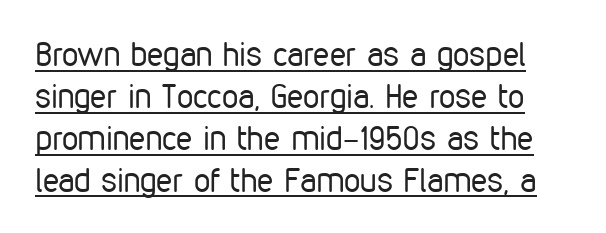
The image shows 33 px regular-weight, condensed sans-serif type, upright; set normal line spacing (1.27x), normal letter spacing, underlined; low stroke contrast and a medium x-height.
